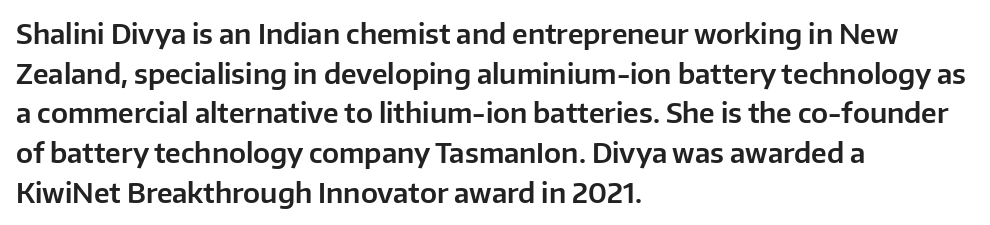
The image shows 27 px text type, upright; set left-aligned, normal line spacing (1.47x), normal letter spacing, not underlined.
